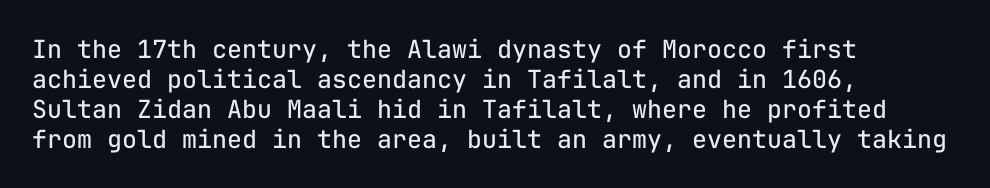
{"italic": "no", "bold": "no", "underline": "no", "align": "left", "line_spacing_ratio": 1.2, "letter_spacing": "normal", "letter_spacing_em": 0.0, "glyph_px": 25}
